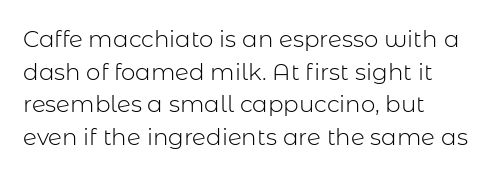
The image shows 23 px text type, upright; set left-aligned, normal line spacing (1.42x), normal letter spacing, not underlined.
